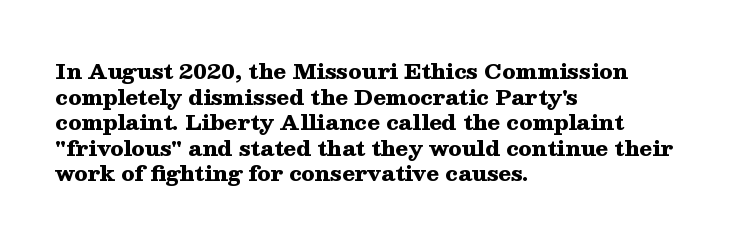
{"italic": "no", "bold": "yes", "underline": "no", "align": "left", "line_spacing_ratio": 1.22, "letter_spacing": "normal", "letter_spacing_em": 0.0, "glyph_px": 21}
